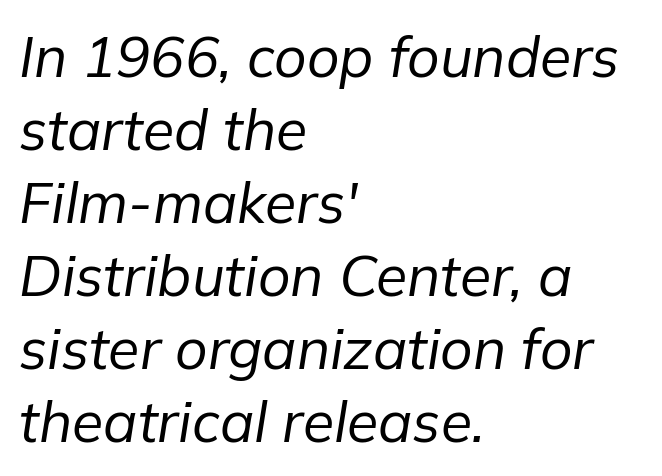
{"italic": "yes", "lean": "right", "slant_degrees": 9, "bold": "no", "weight": "regular", "width": "normal", "stroke_contrast": "low", "x_height": "medium", "monospaced": "no", "underline": "no", "align": "left", "line_spacing": "normal", "line_spacing_ratio": 1.28, "letter_spacing": "normal", "letter_spacing_em": 0.0, "glyph_px": 57}
